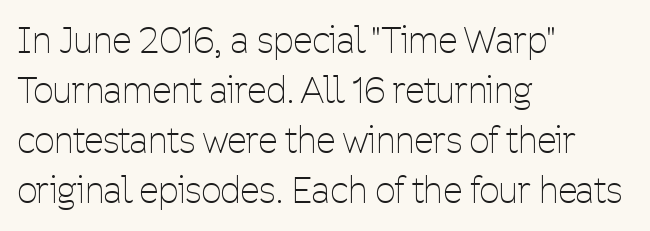
Q: Is the text bold? A: No.
Q: Is the text italic (slanted)? A: No, it is upright.
Q: Is the typeface a serif or a sans-serif typeface? A: Sans-serif.
Q: Is the text underlined? A: No.
Q: How is the paragraph aligned? A: Left-aligned.
Q: Is the spacing between letters normal or unusually wide? A: Normal.
Q: Is the spacing between lines tight, normal or loose? A: Normal.
Q: Width (condensed, normal, or wide)? A: Condensed.
Q: Stroke contrast? A: Low.
Q: x-height? A: Medium.
Q: Monospaced? A: No.
